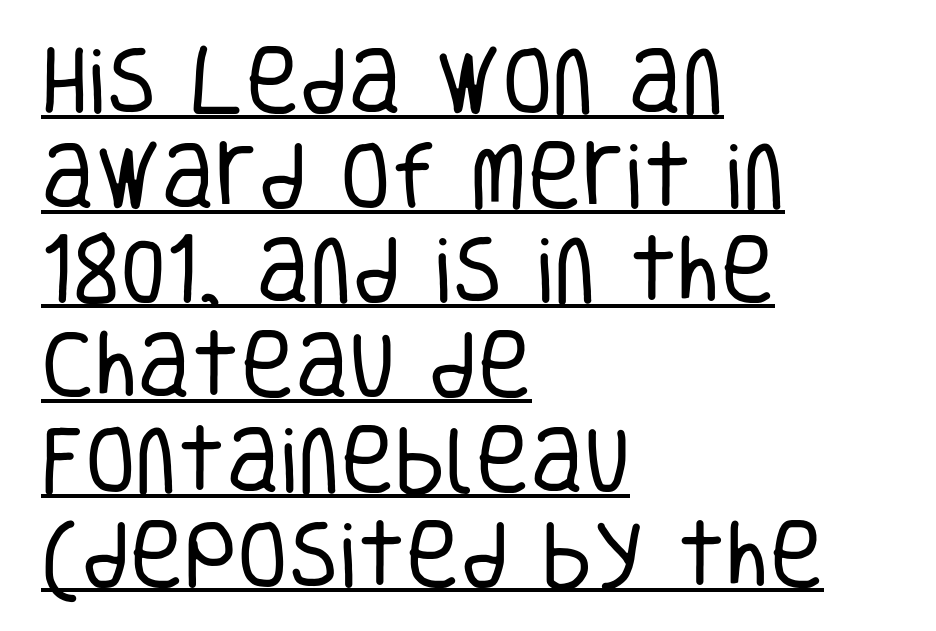
{"serif": "no", "italic": "no", "bold": "no", "weight": "regular", "width": "condensed", "stroke_contrast": "low", "x_height": "large", "monospaced": "no", "underline": "yes", "align": "left", "line_spacing": "normal", "line_spacing_ratio": 1.28, "letter_spacing": "normal", "letter_spacing_em": 0.0, "glyph_px": 74}
